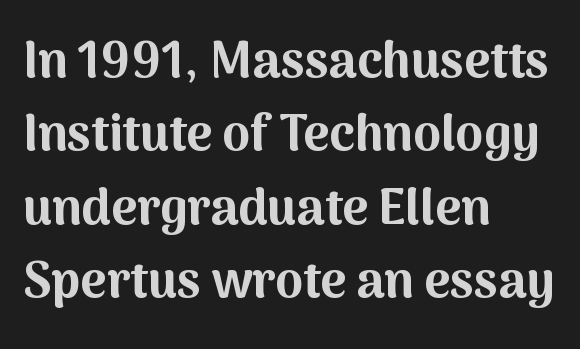
Tracking value appears to be zero — textbook default spacing. Casual observation: everything's shoved over to the left. Tall strokes in this sample are plumb rather than angled. Looks like regular typesetting: each glyph gets only the width it needs. The space between consecutive lines is moderate.
